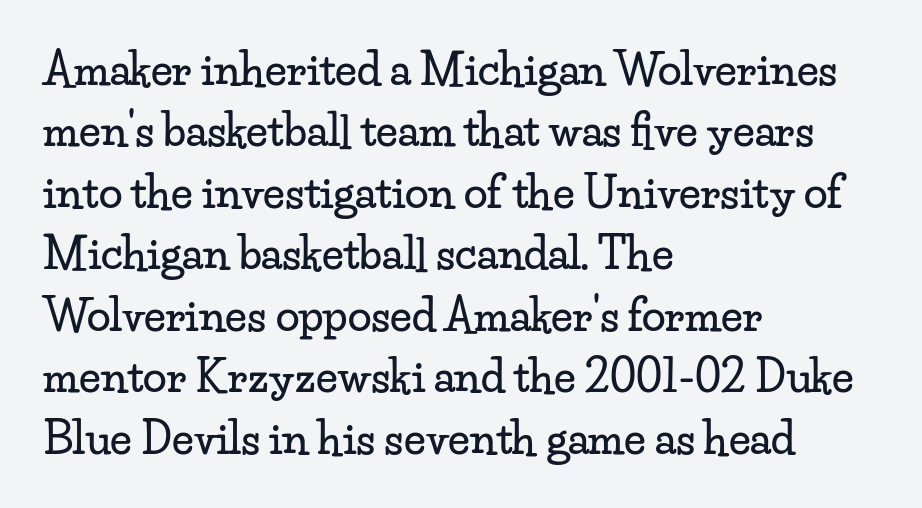
Q: Is the text italic (slanted)? A: No, it is upright.
Q: Is the typeface a serif or a sans-serif typeface? A: Serif.
Q: Is the text underlined? A: No.
Q: How is the paragraph aligned? A: Left-aligned.
Q: Is the spacing between letters normal or unusually wide? A: Normal.
Q: Is the spacing between lines tight, normal or loose? A: Normal.
Q: Width (condensed, normal, or wide)? A: Wide.
Q: Stroke contrast? A: Low.
Q: x-height? A: Small.
Q: Monospaced? A: No.
